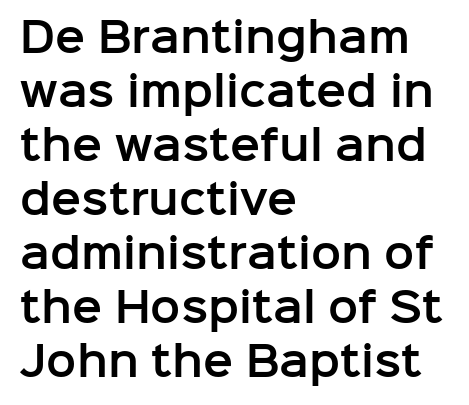
The rendering uses a moderate line-height, typical for paragraphs. Nobody touched the tracking dial on this one. These lines are rendered in a variable-pitch font. Unlike italic type, these characters show no tilt at all. Horizontally, the lines are justified to the leading edge only. Stroke terminals: plain, sans-serif.
